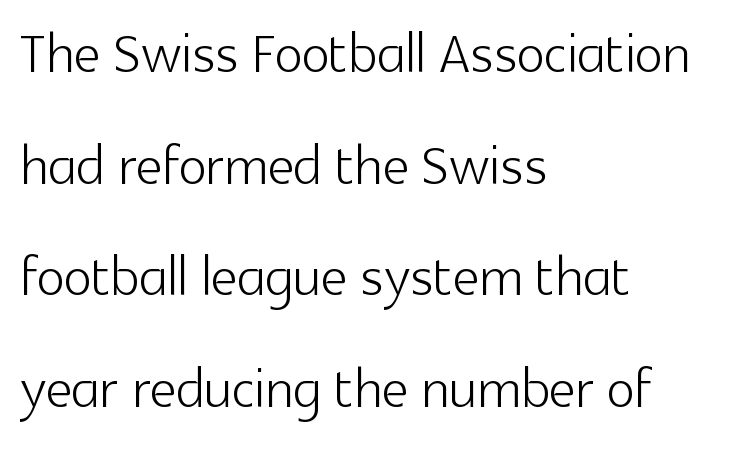
Nope, no serifs anywhere on these letters. The face used here is proportionally spaced, like ordinary book or web type. The passage shown has conventional tracking throughout. The passage is arranged the way most books set body copy — flush left. Evenly set lines give the paragraph a standard silhouette.
